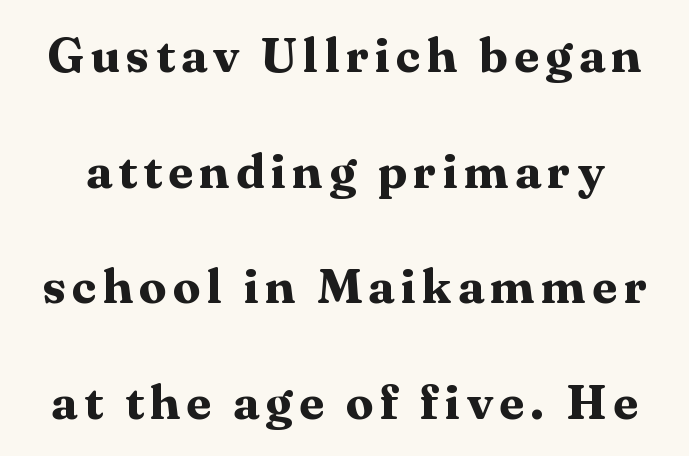
The image shows 49 px bold serif type, upright; set loose line spacing (2.36x), not underlined; medium stroke contrast and a medium x-height.
